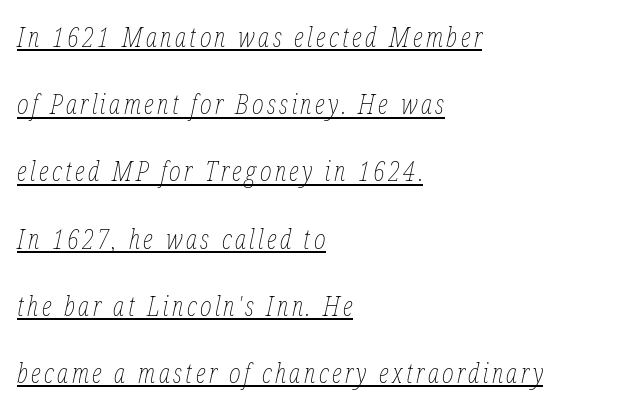
The rendering uses natural spacing where letterforms have individual widths. The typesetting does not lean heavy: it is not bold. The face used here has a pronounced slope to its letters. One-word summary of the alignment: left. Underline: present. Reading down the column, the eye jumps a long way to each next line.
